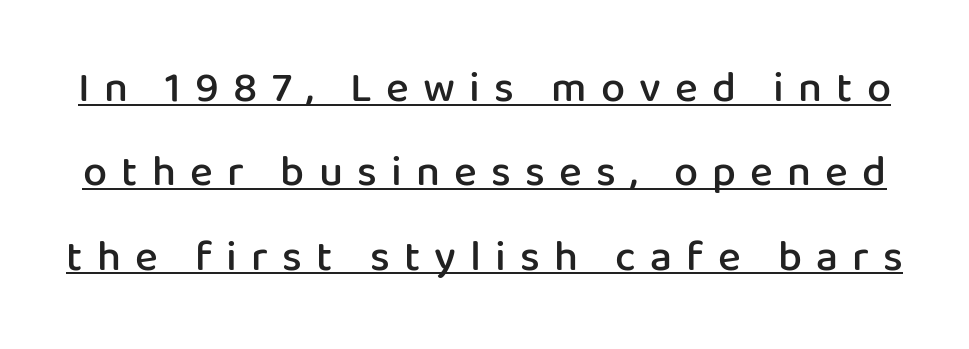
The rendering uses a large line-height, opening up the rows. Note the varied advance widths — an 'i' is clearly narrower than an 'm'. The strokes are fattened partway — semibold, not bold. Observe the absence of serifs on each vertical stroke in this sample.
